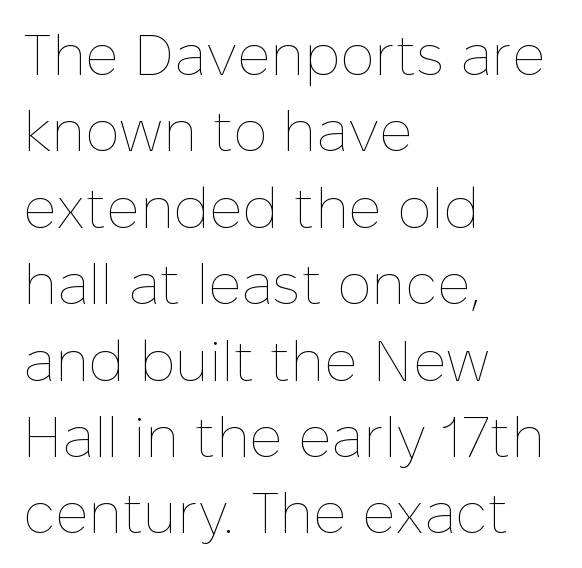
Q: Is the text bold? A: No.
Q: Is the text italic (slanted)? A: No, it is upright.
Q: Is the text underlined? A: No.
Q: How is the paragraph aligned? A: Left-aligned.
Q: Is the spacing between letters normal or unusually wide? A: Normal.
Q: Is the spacing between lines tight, normal or loose? A: Normal.
Q: Width (condensed, normal, or wide)? A: Normal.
Q: Stroke contrast? A: Low.
Q: x-height? A: Medium.
Q: Monospaced? A: No.
